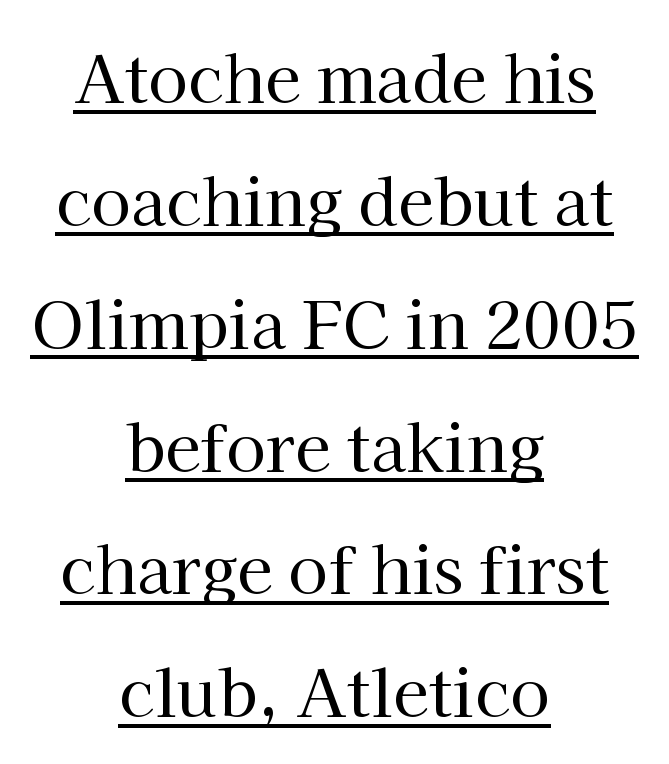
Line starts and ends both wander, symmetrically. Do the letters lean? They stand straight. This sample has the flowing, uneven cadence of proportional lettering. Summary of weight: not heavy and not bold. You can see a thin bar hugging the bottom of the glyphs.
